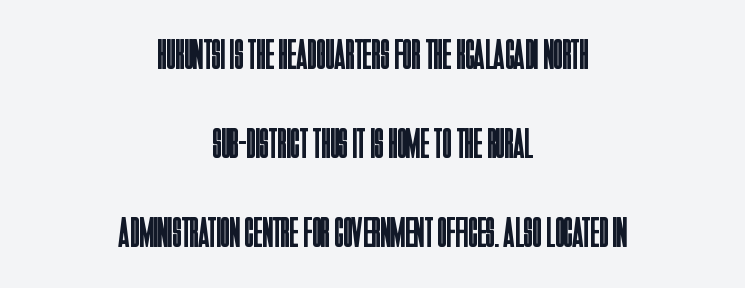
Q: Is the text bold? A: No.
Q: Is the text italic (slanted)? A: No, it is upright.
Q: Is the typeface a serif or a sans-serif typeface? A: Sans-serif.
Q: Is the text underlined? A: No.
Q: How is the paragraph aligned? A: Centered.
Q: Is the spacing between letters normal or unusually wide? A: Normal.
Q: Is the spacing between lines tight, normal or loose? A: Loose.
Q: Width (condensed, normal, or wide)? A: Condensed.
Q: Stroke contrast? A: Low.
Q: x-height? A: Large.
Q: Monospaced? A: No.
